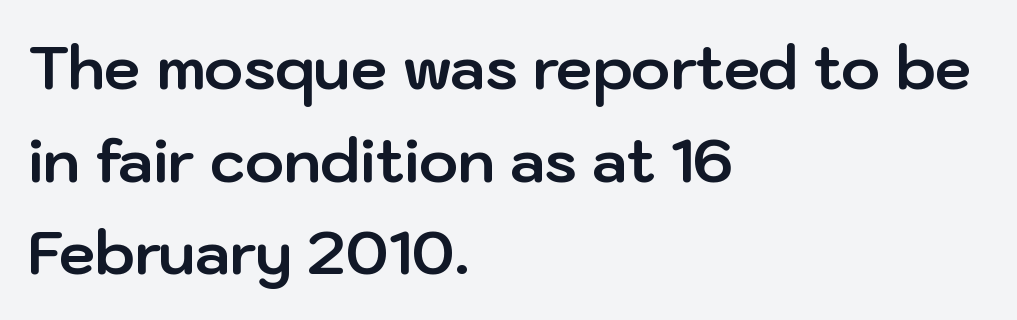
{"serif": "no", "italic": "no", "bold": "yes", "weight": "bold", "width": "normal", "stroke_contrast": "low", "x_height": "medium", "monospaced": "no", "underline": "no", "align": "left", "line_spacing": "normal", "line_spacing_ratio": 1.57, "letter_spacing": "normal", "letter_spacing_em": 0.0, "glyph_px": 59}
